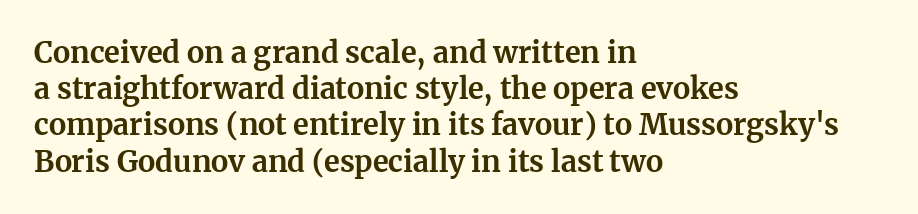
Check under the words: just untouched page. The glyphs have the mass of a bold cut. Every row of glyphs begins at an identical x-position on the left. Nope, not italic — everything's standing straight. Looks like regular typesetting: each glyph gets only the width it needs.
